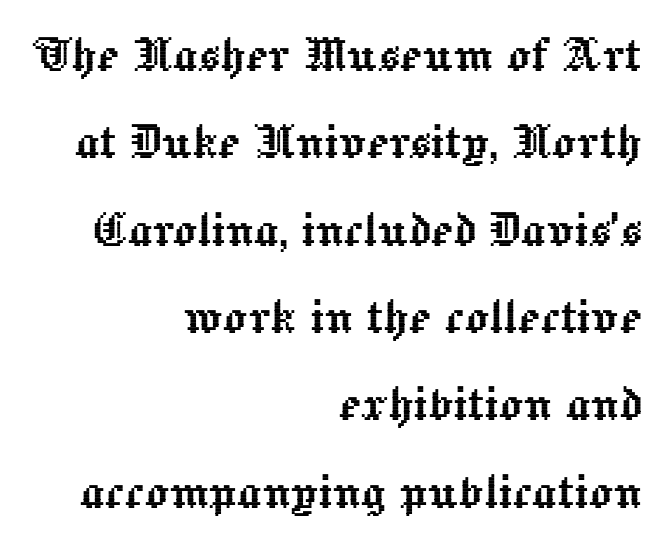
Q: Is the text italic (slanted)? A: No, it is upright.
Q: Is the text underlined? A: No.
Q: How is the paragraph aligned? A: Right-aligned.
Q: Is the spacing between letters normal or unusually wide? A: Normal.
Q: Is the spacing between lines tight, normal or loose? A: Normal.
Q: Width (condensed, normal, or wide)? A: Normal.
Q: x-height? A: Medium.
Q: Monospaced? A: No.
